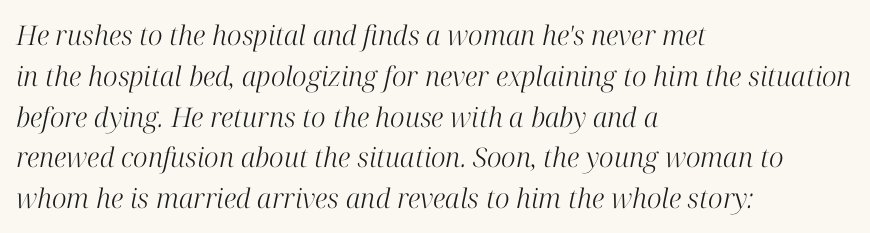
In terms of letterspacing, this is plain default setting. Layout note: lines flush left. Horizontal bands of white between lines are of average thickness. These lines were composed using italics. The specimen omits any rule beneath the text block's lines.
